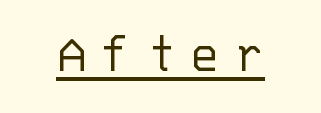
{"serif": "no", "italic": "no", "bold": "no", "weight": "light", "width": "normal", "stroke_contrast": "low", "x_height": "large", "monospaced": "yes", "underline": "yes", "letter_spacing": "wide", "letter_spacing_em": 0.28, "glyph_px": 58}
